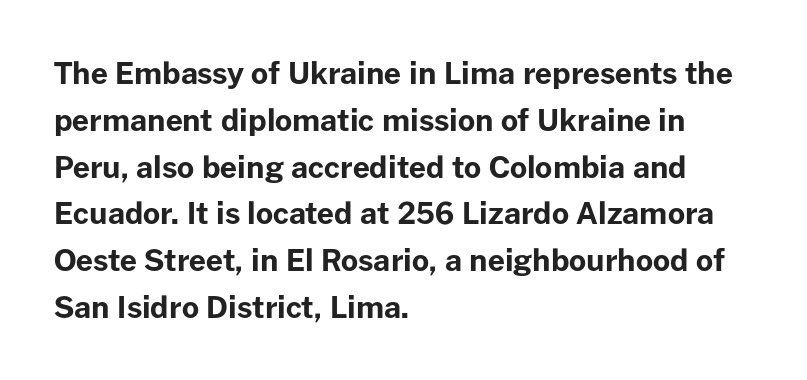
{"serif": "no", "italic": "no", "bold": "yes", "weight": "bold", "width": "normal", "stroke_contrast": "low", "x_height": "medium", "monospaced": "no", "underline": "no", "align": "left", "line_spacing": "normal", "line_spacing_ratio": 1.56, "letter_spacing": "normal", "letter_spacing_em": 0.0, "glyph_px": 30}
